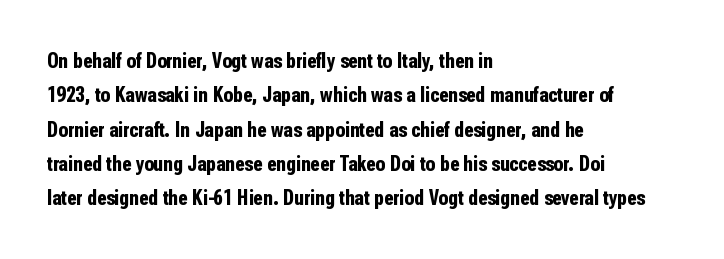
{"italic": "no", "bold": "yes", "underline": "no", "align": "left", "line_spacing": "normal", "line_spacing_ratio": 1.56, "letter_spacing": "normal", "letter_spacing_em": 0.0, "glyph_px": 22}
